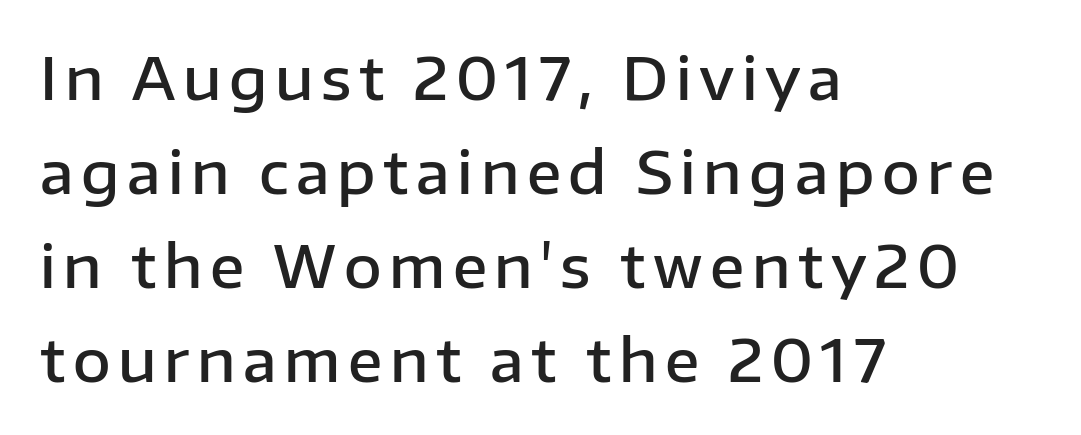
Q: Is the text bold? A: Semi-bold.
Q: Is the text italic (slanted)? A: No, it is upright.
Q: Is the typeface a serif or a sans-serif typeface? A: Sans-serif.
Q: Is the text underlined? A: No.
Q: How is the paragraph aligned? A: Left-aligned.
Q: Is the spacing between lines tight, normal or loose? A: Normal.
Q: Width (condensed, normal, or wide)? A: Normal.
Q: Stroke contrast? A: Low.
Q: x-height? A: Medium.
Q: Monospaced? A: No.
